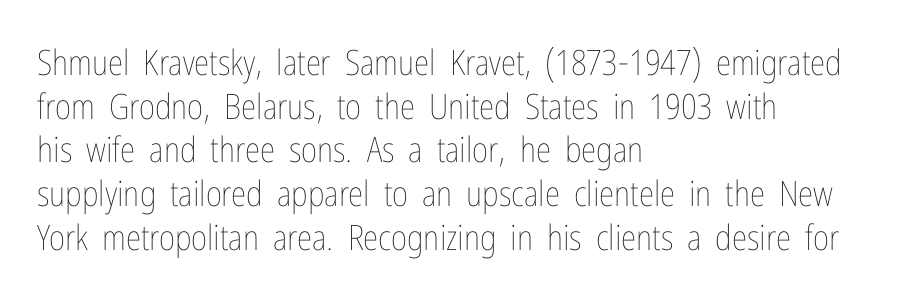
No italicization has been applied; the sample stays upright. Anything drawn beneath the words? Only blank space. All the whitespace from short lines collects on the right. Quick note: interline space is typical. Weight class: somewhere from thin through regular.
